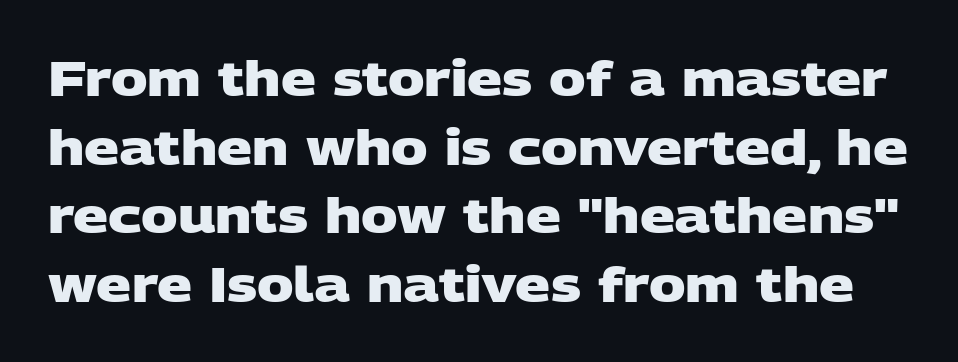
Q: Is the text bold? A: Yes.
Q: Is the typeface a serif or a sans-serif typeface? A: Sans-serif.
Q: Is the text underlined? A: No.
Q: Is the spacing between letters normal or unusually wide? A: Normal.
Q: Is the spacing between lines tight, normal or loose? A: Normal.
Q: Width (condensed, normal, or wide)? A: Wide.
Q: Stroke contrast? A: Low.
Q: x-height? A: Large.
Q: Monospaced? A: No.
